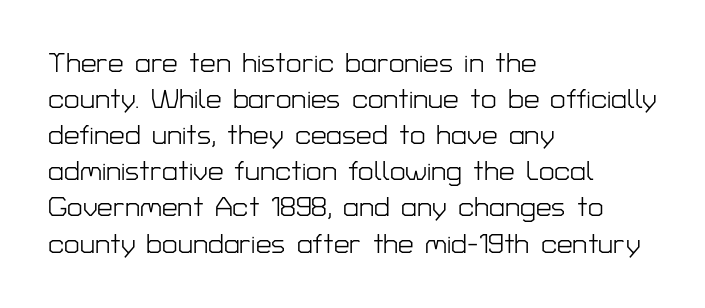
{"serif": "no", "italic": "no", "bold": "no", "weight": "light", "width": "normal", "stroke_contrast": "low", "x_height": "medium", "monospaced": "no", "underline": "no", "align": "left", "line_spacing": "normal", "line_spacing_ratio": 1.29, "letter_spacing": "normal", "letter_spacing_em": 0.0, "glyph_px": 28}
